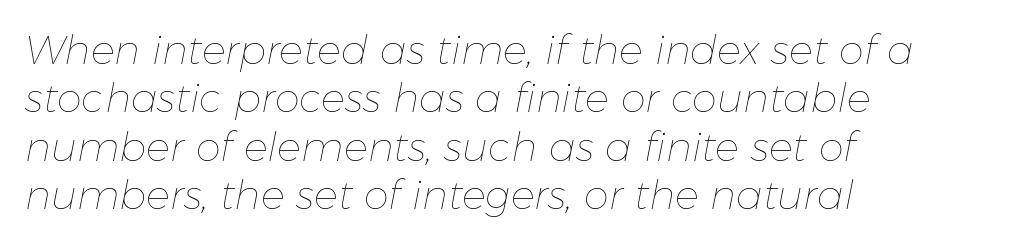
Q: Is the text bold? A: No.
Q: Is the text italic (slanted)? A: Yes, it leans right by about 11 degrees.
Q: Is the text underlined? A: No.
Q: How is the paragraph aligned? A: Left-aligned.
Q: Is the spacing between letters normal or unusually wide? A: Normal.
Q: Width (condensed, normal, or wide)? A: Normal.
Q: Stroke contrast? A: Low.
Q: x-height? A: Medium.
Q: Monospaced? A: No.
